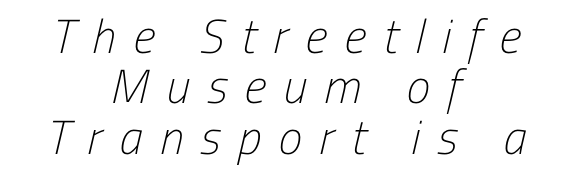
Q: Is the text bold? A: No.
Q: Is the typeface a serif or a sans-serif typeface? A: Sans-serif.
Q: Is the text underlined? A: No.
Q: How is the paragraph aligned? A: Centered.
Q: Is the spacing between letters normal or unusually wide? A: Unusually wide.
Q: Is the spacing between lines tight, normal or loose? A: Tight.
Q: Width (condensed, normal, or wide)? A: Condensed.
Q: Stroke contrast? A: Low.
Q: x-height? A: Medium.
Q: Monospaced? A: No.
